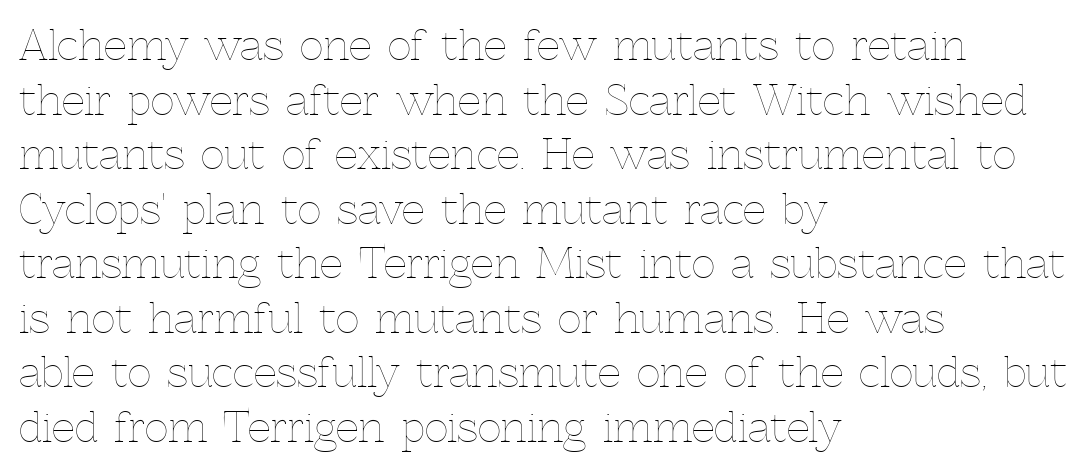
{"italic": "no", "bold": "no", "weight": "thin", "width": "normal", "x_height": "medium", "monospaced": "no", "underline": "no", "align": "left", "line_spacing": "normal", "line_spacing_ratio": 1.33, "letter_spacing": "normal", "letter_spacing_em": 0.0, "glyph_px": 41}
